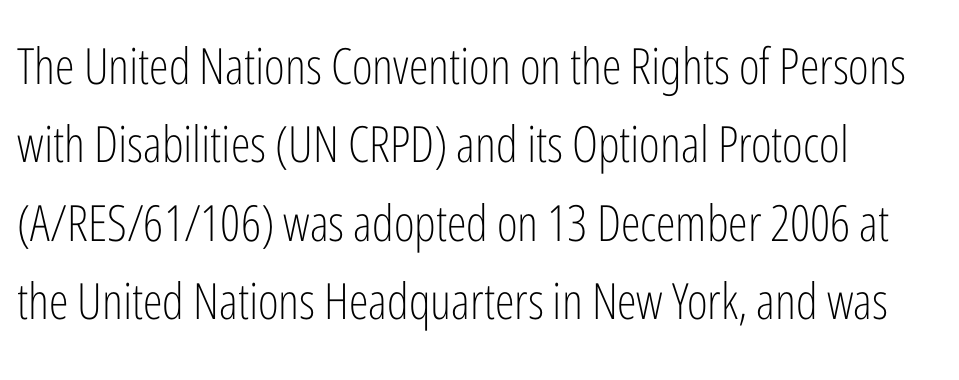
Q: Is the text bold? A: No.
Q: Is the text italic (slanted)? A: No, it is upright.
Q: Is the typeface a serif or a sans-serif typeface? A: Sans-serif.
Q: Is the text underlined? A: No.
Q: How is the paragraph aligned? A: Left-aligned.
Q: Is the spacing between letters normal or unusually wide? A: Normal.
Q: Is the spacing between lines tight, normal or loose? A: Normal.
Q: Width (condensed, normal, or wide)? A: Condensed.
Q: Stroke contrast? A: Low.
Q: x-height? A: Medium.
Q: Monospaced? A: No.
